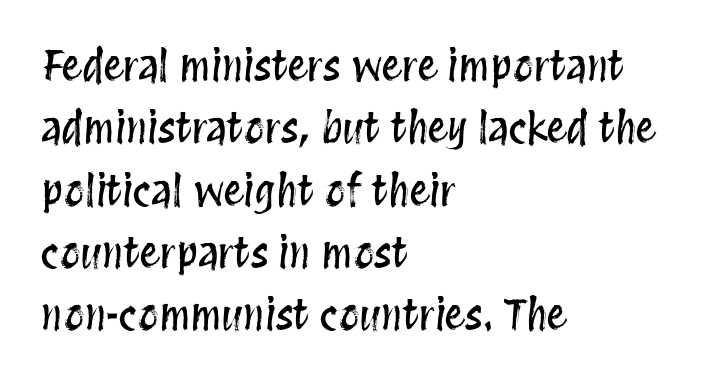
{"italic": "no", "width": "condensed", "stroke_contrast": "medium", "x_height": "large", "monospaced": "no", "underline": "no", "align": "left", "line_spacing": "normal", "line_spacing_ratio": 1.52, "letter_spacing": "normal", "letter_spacing_em": 0.0, "glyph_px": 41}
